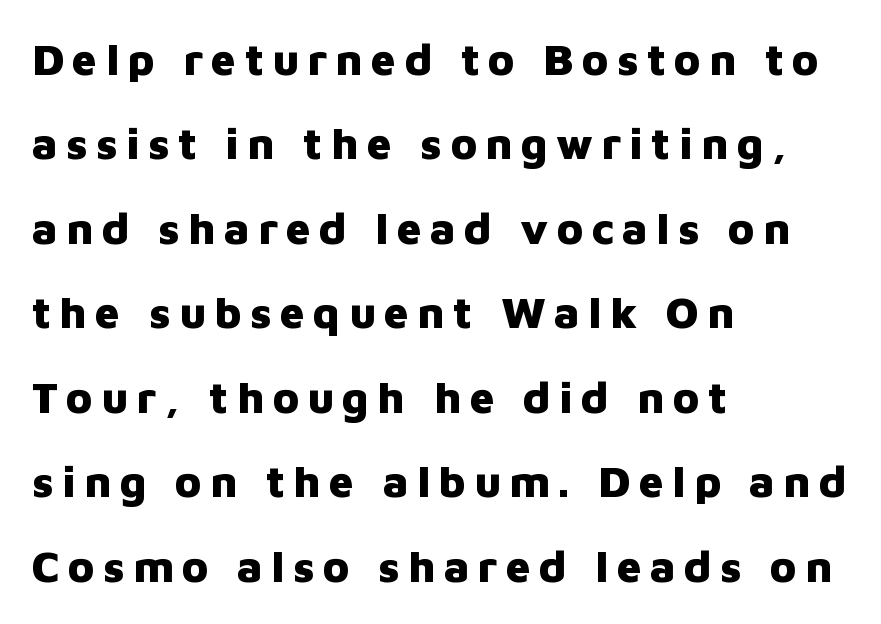
A student would call this left alignment; a typographer would say flush left, rag right. Style check: upright. A great deal of white space separates one row of letters from the next. Emphasis by weight is at full strength: bold. No feet cap the strokes, marking this as sans-serif type. The strip under each line holds only bare page.
